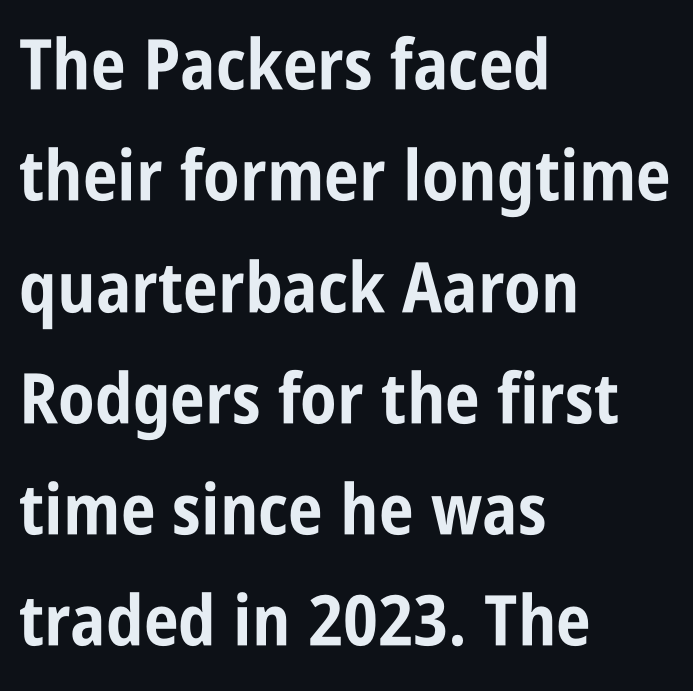
{"serif": "no", "italic": "no", "bold": "yes", "weight": "bold", "width": "condensed", "stroke_contrast": "low", "x_height": "large", "monospaced": "no", "underline": "no", "align": "left", "line_spacing": "normal", "line_spacing_ratio": 1.59, "letter_spacing": "normal", "letter_spacing_em": 0.0, "glyph_px": 70}
